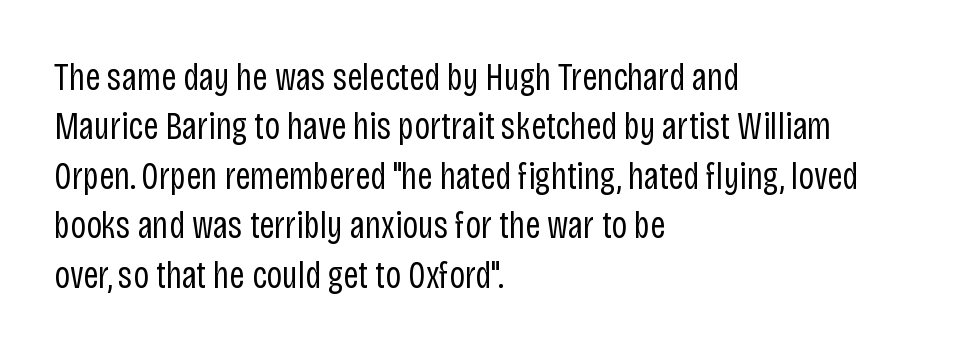
Q: Is the text bold? A: No.
Q: Is the text italic (slanted)? A: No, it is upright.
Q: Is the typeface a serif or a sans-serif typeface? A: Sans-serif.
Q: Is the text underlined? A: No.
Q: How is the paragraph aligned? A: Left-aligned.
Q: Is the spacing between letters normal or unusually wide? A: Normal.
Q: Is the spacing between lines tight, normal or loose? A: Normal.
Q: Width (condensed, normal, or wide)? A: Condensed.
Q: Stroke contrast? A: Low.
Q: x-height? A: Large.
Q: Monospaced? A: No.
